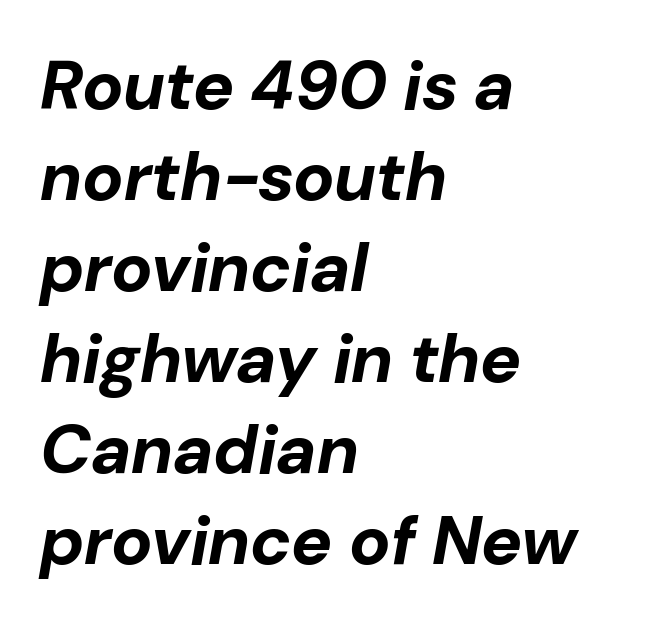
{"italic": "yes", "lean": "right", "slant_degrees": 10, "bold": "yes", "weight": "bold", "width": "normal", "stroke_contrast": "low", "x_height": "medium", "monospaced": "no", "underline": "no", "align": "left", "line_spacing": "normal", "line_spacing_ratio": 1.32, "letter_spacing": "normal", "letter_spacing_em": 0.0, "glyph_px": 69}
